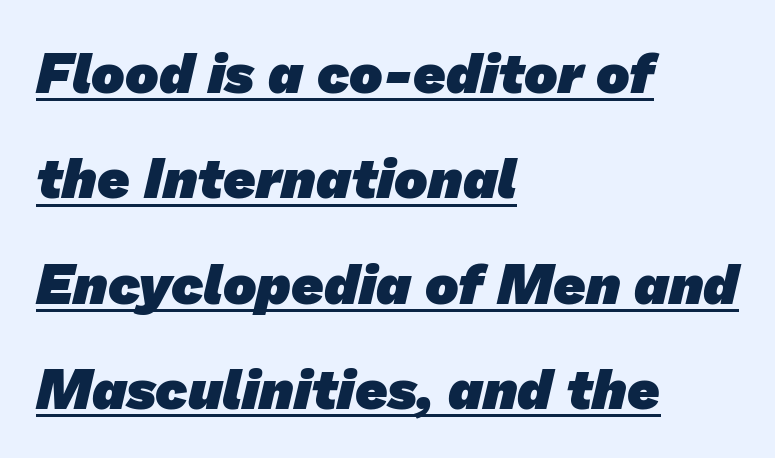
Q: Is the text bold? A: Yes.
Q: Is the typeface a serif or a sans-serif typeface? A: Sans-serif.
Q: Is the text underlined? A: Yes.
Q: How is the paragraph aligned? A: Left-aligned.
Q: Is the spacing between letters normal or unusually wide? A: Normal.
Q: Width (condensed, normal, or wide)? A: Normal.
Q: Stroke contrast? A: Low.
Q: x-height? A: Medium.
Q: Monospaced? A: No.
